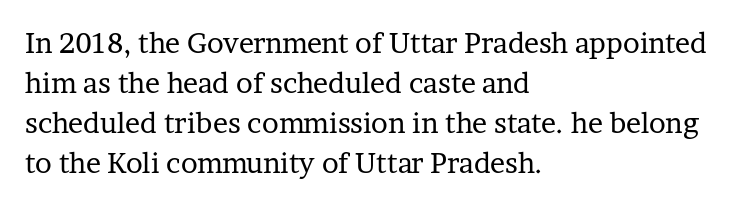
The image shows 28 px regular-weight serif type, upright; set left-aligned, normal line spacing (1.43x), normal letter spacing, not underlined; low stroke contrast and a medium x-height.
